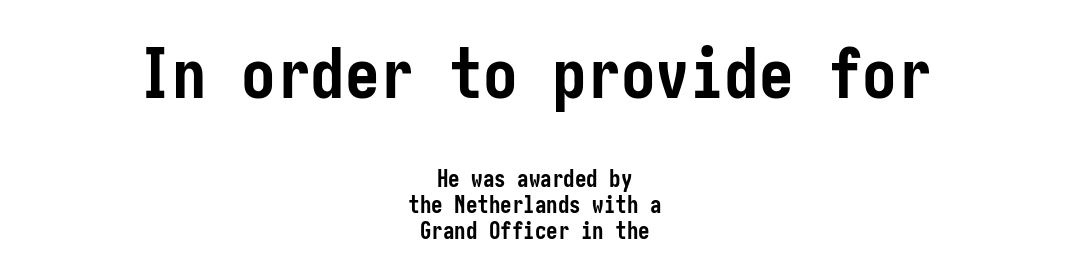
{"serif": "no", "italic": "no", "bold": "yes", "weight": "semibold", "width": "condensed", "stroke_contrast": "low", "x_height": "medium", "underline": "no", "align": "center", "line_spacing": "tight", "line_spacing_ratio": 1.14, "letter_spacing": "normal", "letter_spacing_em": 0.0, "larger_block": "first", "size_ratio": 3.0, "glyph_px": 69}
